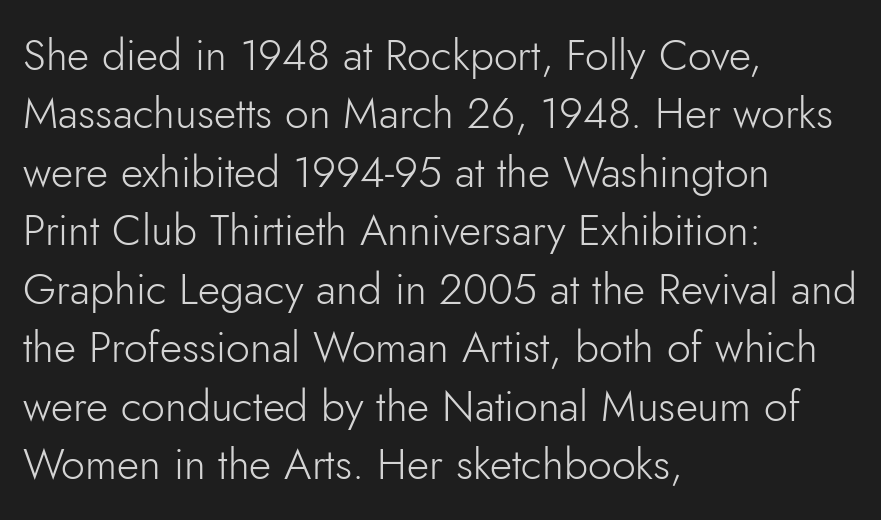
The image shows 43 px light sans-serif type, upright; set left-aligned, normal line spacing (1.36x), normal letter spacing, not underlined; low stroke contrast and a small x-height.
